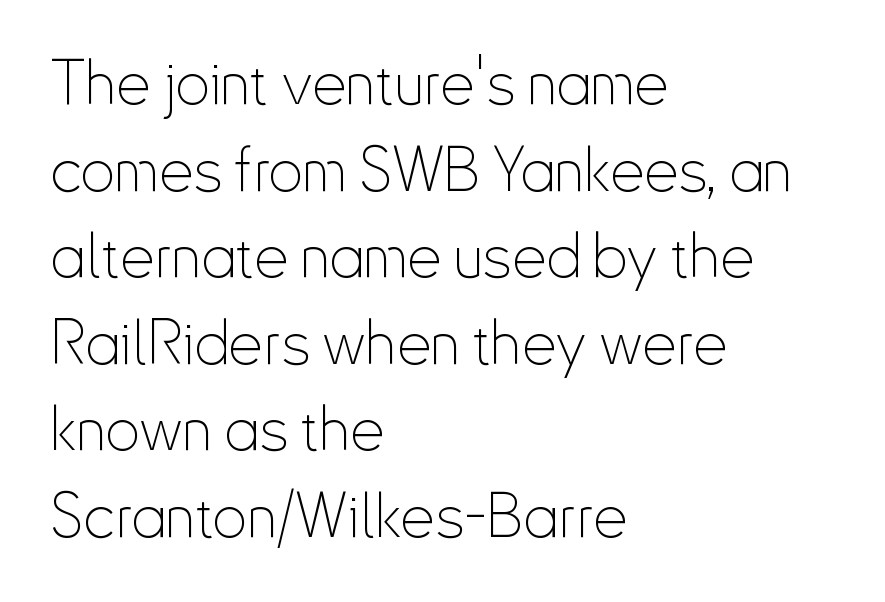
{"serif": "no", "italic": "no", "bold": "no", "weight": "thin", "width": "condensed", "stroke_contrast": "low", "x_height": "small", "monospaced": "no", "underline": "no", "align": "left", "line_spacing": "normal", "line_spacing_ratio": 1.42, "letter_spacing": "normal", "letter_spacing_em": 0.0, "glyph_px": 61}
